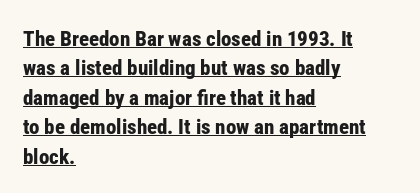
The image shows 21 px bold type, upright; set left-aligned, normal line spacing (1.4x), normal letter spacing, underlined.
